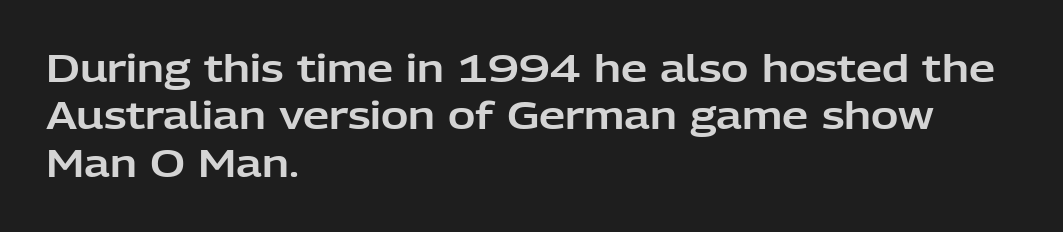
Q: Is the text italic (slanted)? A: No, it is upright.
Q: Is the typeface a serif or a sans-serif typeface? A: Sans-serif.
Q: Is the text underlined? A: No.
Q: How is the paragraph aligned? A: Left-aligned.
Q: Is the spacing between letters normal or unusually wide? A: Normal.
Q: Is the spacing between lines tight, normal or loose? A: Normal.
Q: Width (condensed, normal, or wide)? A: Normal.
Q: Stroke contrast? A: Low.
Q: x-height? A: Medium.
Q: Monospaced? A: No.
